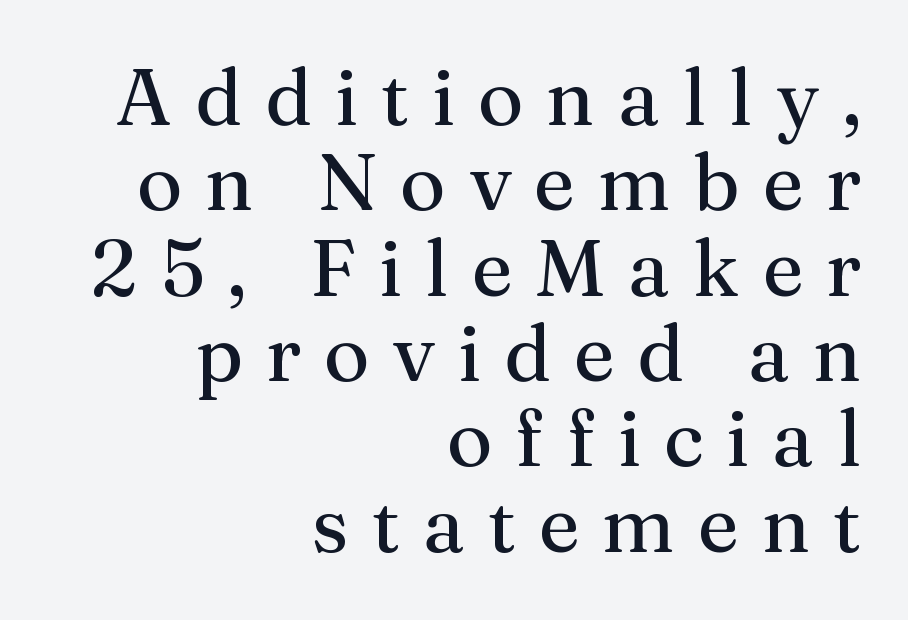
Cramped leading. Stems and bowls with no extra thickness — not bold. The glyphs in this specimen are seriffed. Characters follow at a spacing far wider than the type designer built in. The rag falls on the left side of this text block. Ascenders rise straight up at ninety degrees.
